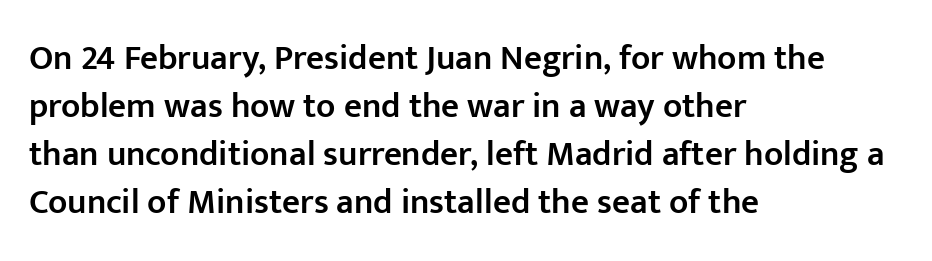
The image shows 35 px semibold sans-serif type, upright; set left-aligned, normal line spacing (1.37x), normal letter spacing, not underlined; low stroke contrast and a medium x-height.
